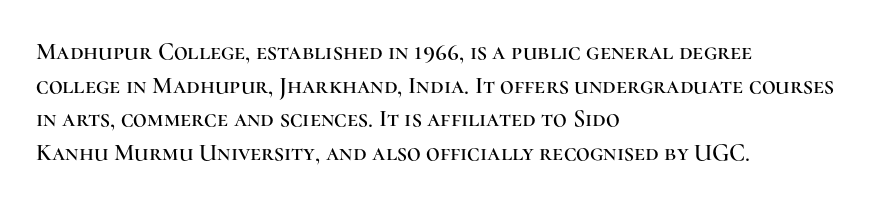
Q: Is the text italic (slanted)? A: No, it is upright.
Q: Is the text underlined? A: No.
Q: How is the paragraph aligned? A: Left-aligned.
Q: Is the spacing between letters normal or unusually wide? A: Normal.
Q: Is the spacing between lines tight, normal or loose? A: Normal.
